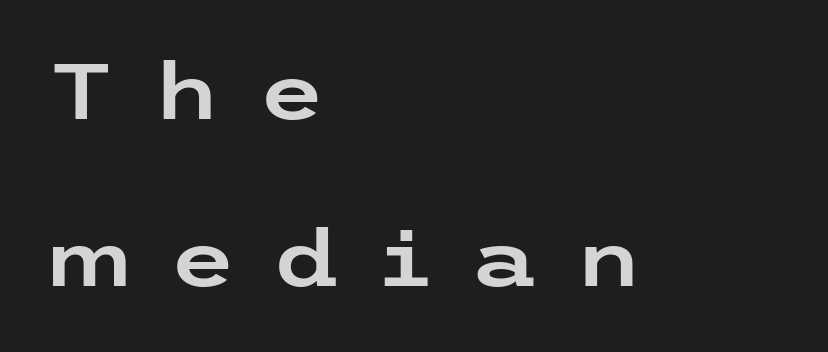
Does the lettering tilt? It doesn't — this is upright. Summary of vertical rhythm: relaxed, with wide interline spacing. Characters follow at a spacing far wider than the type designer built in. The text block is weighted toward the left margin, trailing off unevenly rightward. Note: no serifs on the glyphs. No word sits above an underline.
